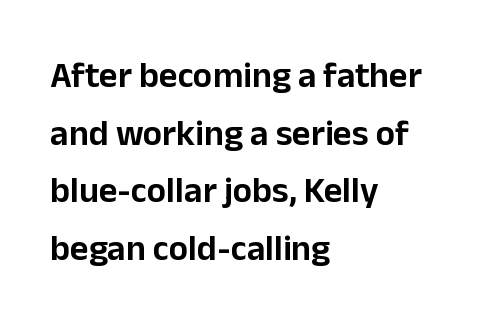
The image shows 36 px sans-serif type, upright; set left-aligned, normal line spacing (1.6x), normal letter spacing, not underlined; low stroke contrast and a medium x-height.
